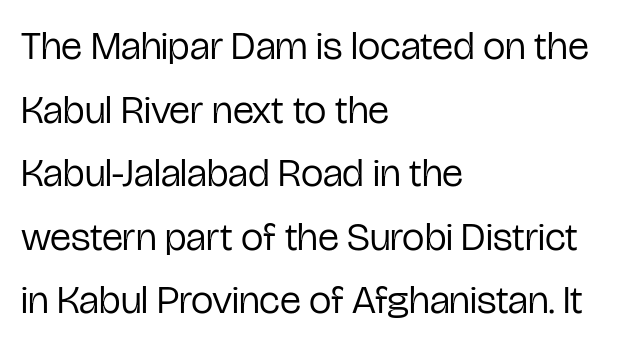
The image shows 40 px regular-weight, condensed sans-serif type, upright; set left-aligned, normal line spacing (1.59x), normal letter spacing, not underlined; low stroke contrast and a medium x-height.
